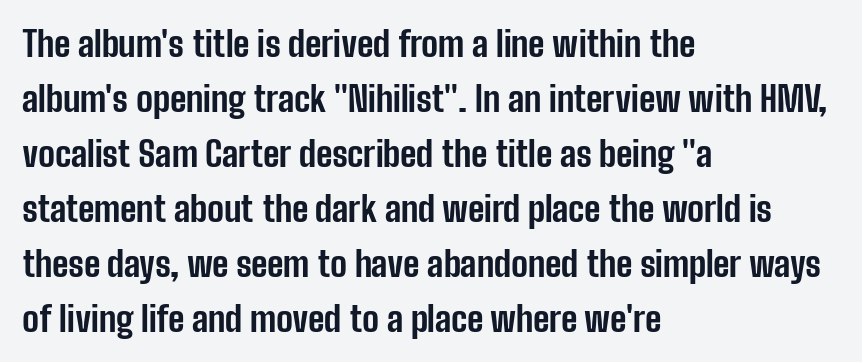
Q: Is the text bold? A: Yes.
Q: Is the text italic (slanted)? A: No, it is upright.
Q: Is the typeface a serif or a sans-serif typeface? A: Sans-serif.
Q: Is the text underlined? A: No.
Q: How is the paragraph aligned? A: Left-aligned.
Q: Is the spacing between letters normal or unusually wide? A: Normal.
Q: Is the spacing between lines tight, normal or loose? A: Normal.
Q: Width (condensed, normal, or wide)? A: Condensed.
Q: Stroke contrast? A: Low.
Q: x-height? A: Medium.
Q: Monospaced? A: No.
